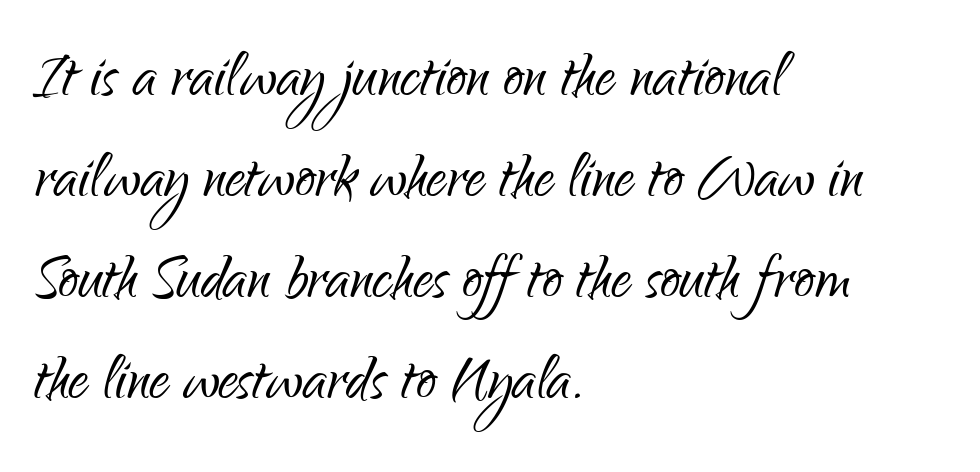
{"serif": "no", "bold": "no", "weight": "light", "width": "condensed", "stroke_contrast": "low", "x_height": "small", "monospaced": "no", "underline": "no", "align": "left", "line_spacing": "normal", "line_spacing_ratio": 1.28, "letter_spacing": "normal", "letter_spacing_em": 0.0, "glyph_px": 79}
